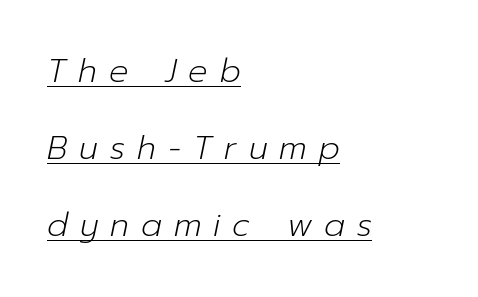
Q: Is the text bold? A: No.
Q: Is the text italic (slanted)? A: Yes, it leans right by about 12 degrees.
Q: Is the text underlined? A: Yes.
Q: How is the paragraph aligned? A: Left-aligned.
Q: Is the spacing between letters normal or unusually wide? A: Unusually wide.
Q: Is the spacing between lines tight, normal or loose? A: Loose.
Q: Width (condensed, normal, or wide)? A: Normal.
Q: Stroke contrast? A: Low.
Q: x-height? A: Medium.
Q: Monospaced? A: No.
